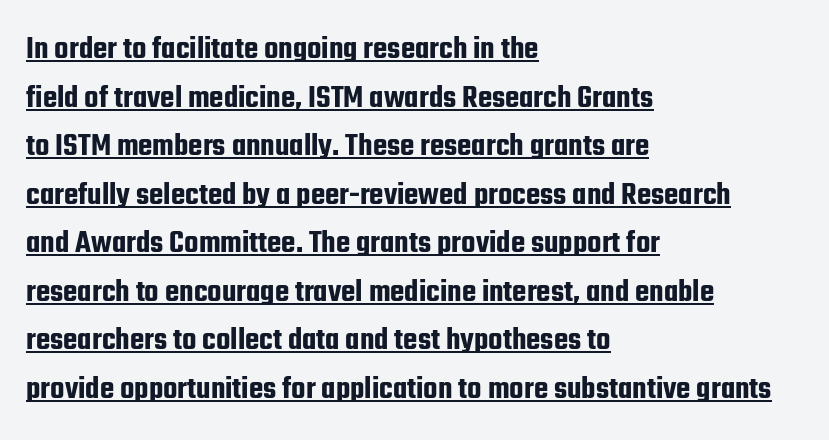
The image shows 33 px condensed sans-serif type, upright; set left-aligned, normal line spacing (1.47x), normal letter spacing, underlined; low stroke contrast and a medium x-height.
